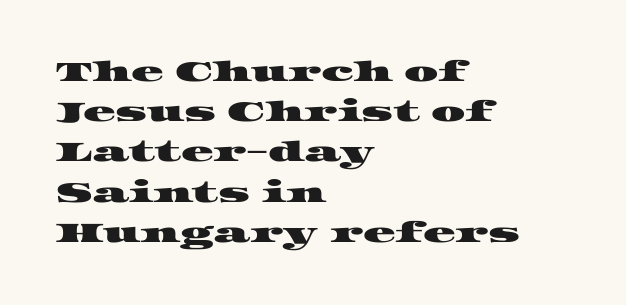
The image shows 27 px text type; set left-aligned, normal line spacing (1.49x), normal letter spacing, not underlined.
